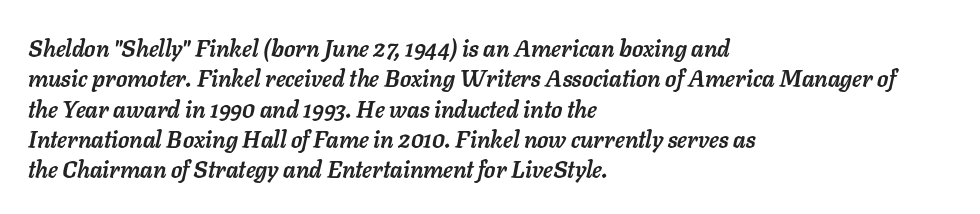
{"italic": "yes", "lean": "right", "slant_degrees": 11, "bold": "yes", "underline": "no", "align": "left", "line_spacing": "normal", "line_spacing_ratio": 1.32, "letter_spacing": "normal", "letter_spacing_em": 0.0, "glyph_px": 23}
